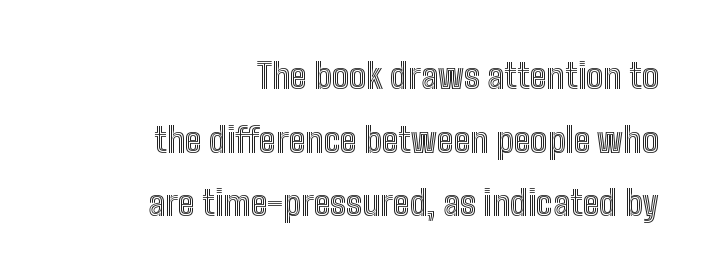
The image shows 34 px condensed type, upright; set right-aligned, line spacing 1.87x, normal letter spacing, not underlined; a medium x-height.
